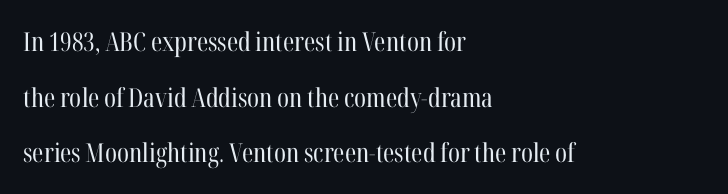
Q: Is the text bold? A: No.
Q: Is the text italic (slanted)? A: No, it is upright.
Q: Is the text underlined? A: No.
Q: How is the paragraph aligned? A: Left-aligned.
Q: Is the spacing between letters normal or unusually wide? A: Normal.
Q: Is the spacing between lines tight, normal or loose? A: Loose.
